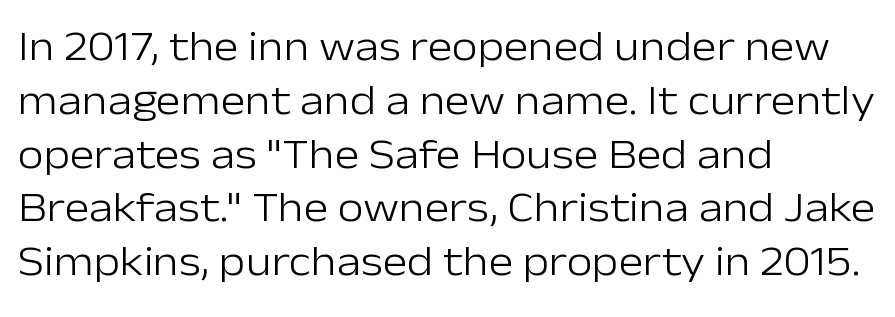
Q: Is the text bold? A: No.
Q: Is the text italic (slanted)? A: No, it is upright.
Q: Is the typeface a serif or a sans-serif typeface? A: Sans-serif.
Q: Is the text underlined? A: No.
Q: How is the paragraph aligned? A: Left-aligned.
Q: Is the spacing between letters normal or unusually wide? A: Normal.
Q: Is the spacing between lines tight, normal or loose? A: Normal.
Q: Width (condensed, normal, or wide)? A: Normal.
Q: Stroke contrast? A: Low.
Q: x-height? A: Medium.
Q: Monospaced? A: No.
